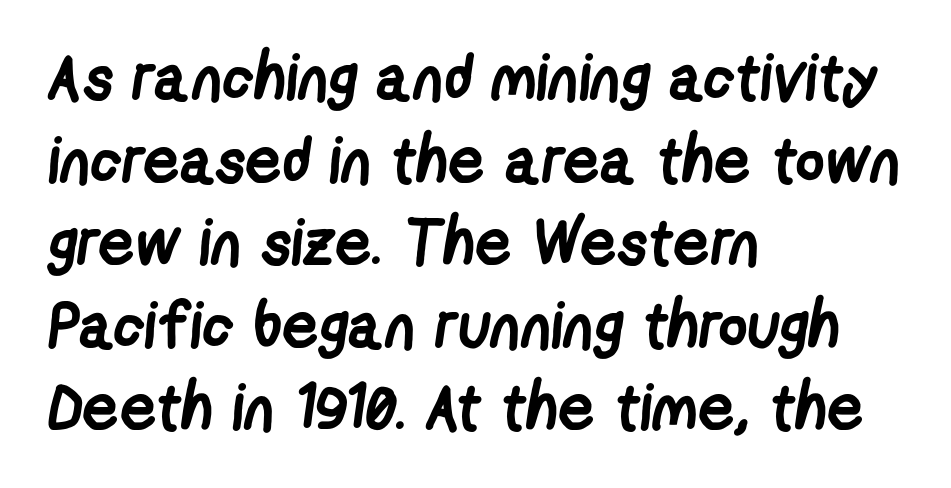
Q: Is the text bold? A: Yes.
Q: Is the typeface a serif or a sans-serif typeface? A: Sans-serif.
Q: Is the text underlined? A: No.
Q: How is the paragraph aligned? A: Left-aligned.
Q: Is the spacing between letters normal or unusually wide? A: Normal.
Q: Is the spacing between lines tight, normal or loose? A: Normal.
Q: Width (condensed, normal, or wide)? A: Condensed.
Q: Stroke contrast? A: Low.
Q: x-height? A: Medium.
Q: Monospaced? A: No.
